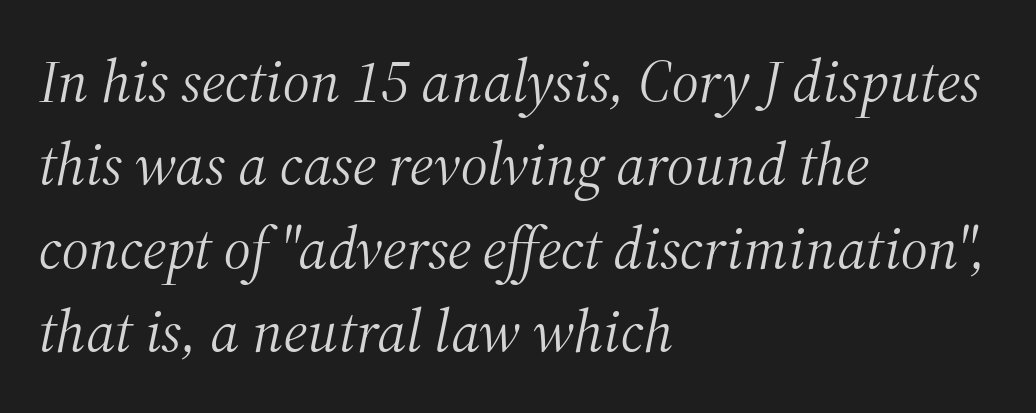
{"serif": "yes", "italic": "yes", "lean": "right", "slant_degrees": 12, "bold": "no", "weight": "light", "width": "normal", "stroke_contrast": "medium", "x_height": "medium", "monospaced": "no", "underline": "no", "align": "left", "line_spacing": "normal", "line_spacing_ratio": 1.39, "letter_spacing": "normal", "letter_spacing_em": 0.0, "glyph_px": 60}
